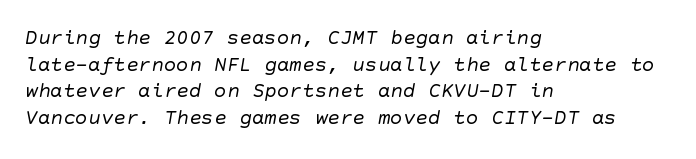
These lines are set flush left with a ragged right edge. How are the letters spaced? Ordinarily, with no added tracking. Each stroke keeps to a modest, everyday thickness or less. The line-height multiplier appears to be the usual default. Descender tails drop into unmarked territory.
